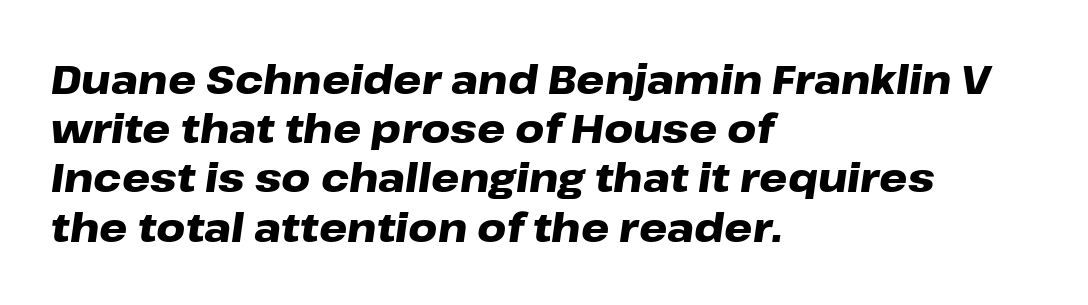
Between one letter and the next there's only the usual sliver of space. The typography opts for an oblique posture over an upright one. These lines are rendered in a variable-pitch font. Glance below the letters and you will spot only blank space. Layout note: lines flush left. The rendering uses a bold face; every stroke is thick and dark.
